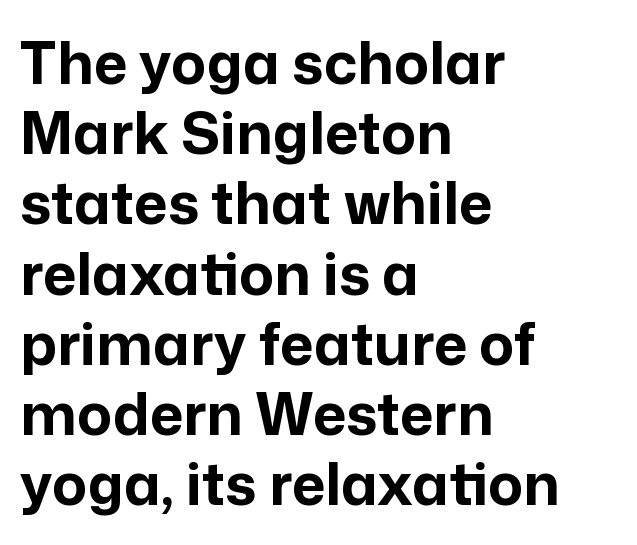
The image shows 58 px bold sans-serif type, upright; set left-aligned, line spacing 1.21x, normal letter spacing, not underlined; low stroke contrast and a medium x-height.
